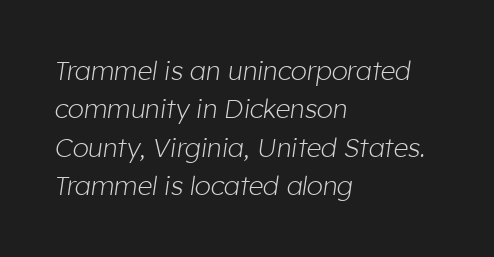
Q: Is the text bold? A: No.
Q: Is the text italic (slanted)? A: Yes, it leans right by about 8 degrees.
Q: Is the text underlined? A: No.
Q: How is the paragraph aligned? A: Left-aligned.
Q: Is the spacing between letters normal or unusually wide? A: Normal.
Q: Is the spacing between lines tight, normal or loose? A: Normal.
